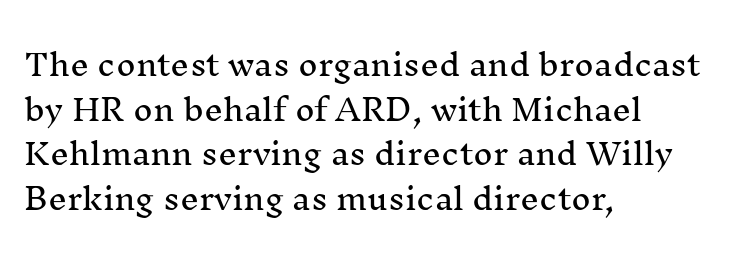
Is this a fixed-width face? No — the glyphs have proportional, varying widths. A normal amount of white space separates one row of letters from the next. Characters follow at the spacing the type designer built in. A bare baseline throughout the passage. Line beginnings align vertically; line endings do not. A roman cut, with each character standing at attention.
